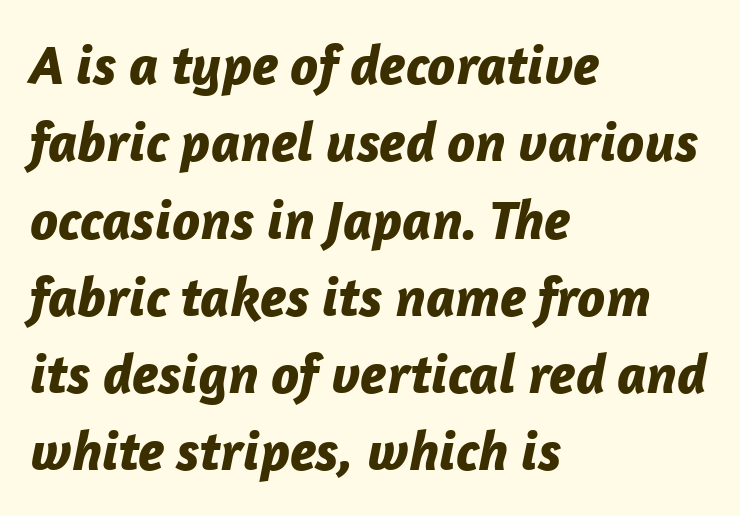
The image shows 56 px bold type, italic (leaning right); set left-aligned, normal line spacing (1.38x), normal letter spacing, not underlined; low stroke contrast and a medium x-height.
